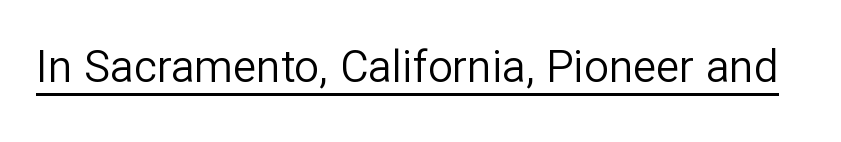
{"serif": "no", "italic": "no", "bold": "no", "weight": "regular", "width": "normal", "stroke_contrast": "low", "x_height": "medium", "monospaced": "no", "underline": "yes", "letter_spacing": "normal", "letter_spacing_em": 0.0, "glyph_px": 44}
